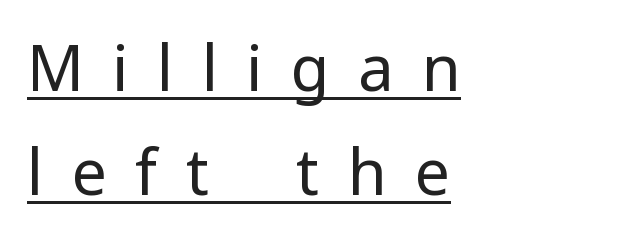
Caption: expanded tracking, letters set apart. Which margin do the lines hug? The left one — the right edge is uneven. A roman cut, with each character standing at attention. The sample's only ornament is a line tracing under the words. Successive baselines arrive at the customary interval.
